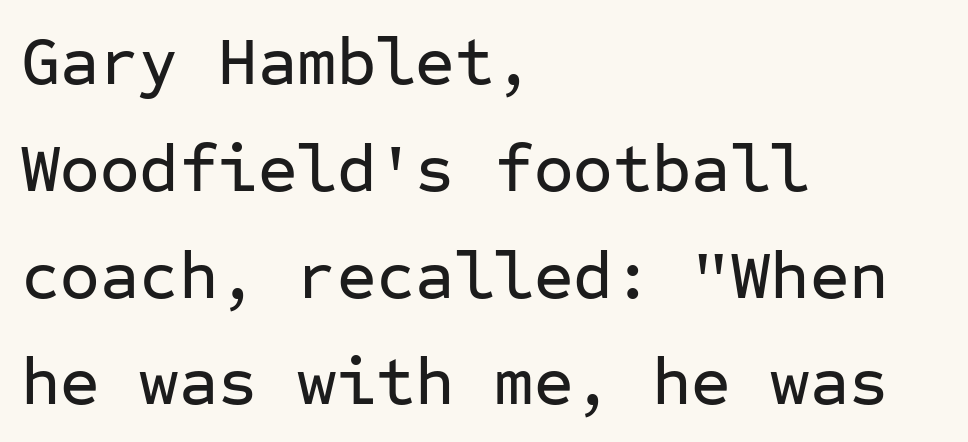
No word sits above an underline. A typesetter would call this monospace, since all characters share one set width. The typesetter chose a ragged-right arrangement here. Nope, not italic — everything's standing straight. Vertical spacing — default.
